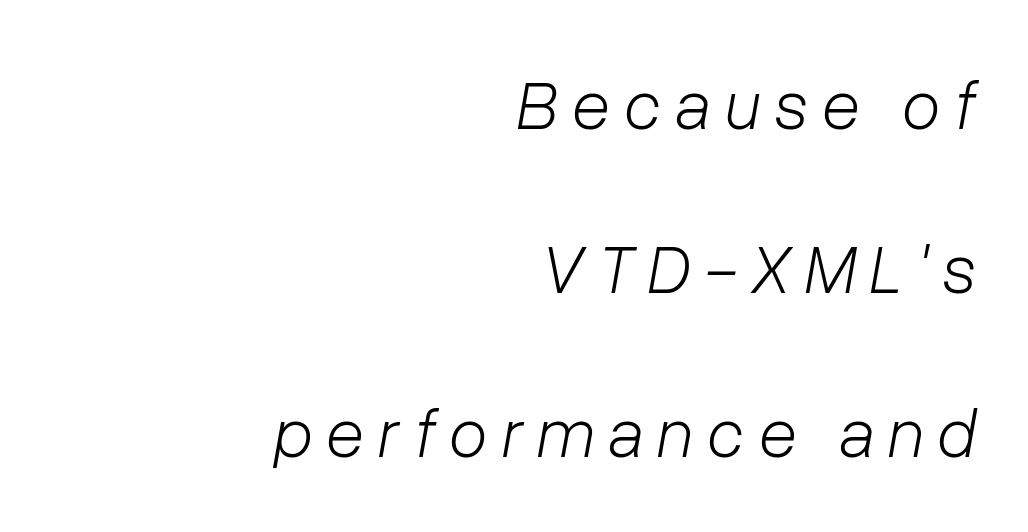
The rendering uses natural spacing where letterforms have individual widths. This block would shrink considerably if given ordinary leading; it's expanded now. The strokes are not fattened; the text isn't bold. Look at the tracking — it's clearly loosened, letters drifting apart. The passage shown leans; its letterforms are oblique.
